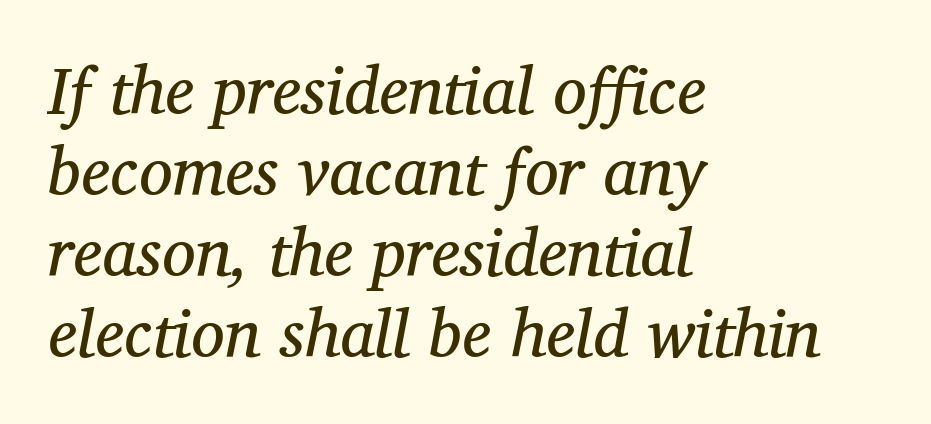
The image shows 67 px regular-weight serif type, italic (leaning right); set left-aligned, line spacing 1.21x, normal letter spacing, not underlined; medium stroke contrast and a medium x-height.
